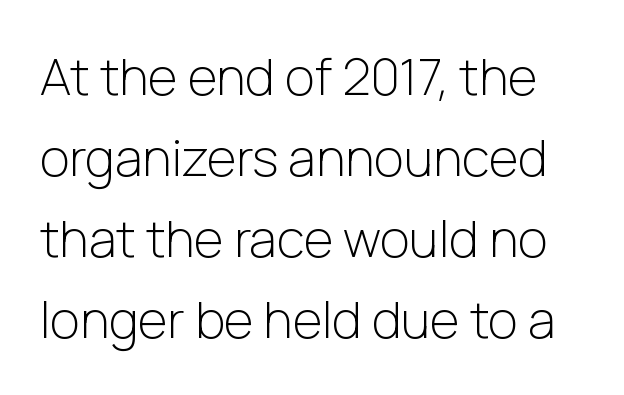
The letterforms sit at book weight or below. The area under the type is left untouched. The face used here is proportionally spaced, like ordinary book or web type. Leading: standard. A typesetter would label this face a sans. The passage shown has conventional tracking throughout.
